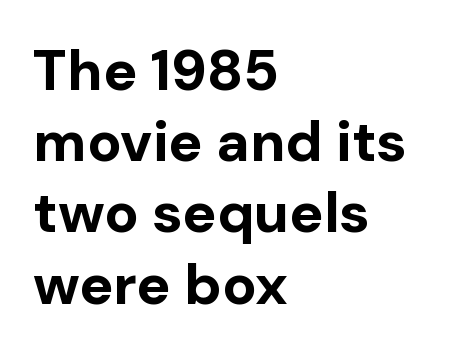
{"serif": "no", "italic": "no", "bold": "yes", "weight": "bold", "width": "normal", "stroke_contrast": "low", "x_height": "medium", "monospaced": "no", "underline": "no", "align": "left", "line_spacing": "normal", "line_spacing_ratio": 1.25, "letter_spacing": "normal", "letter_spacing_em": 0.0, "glyph_px": 57}
